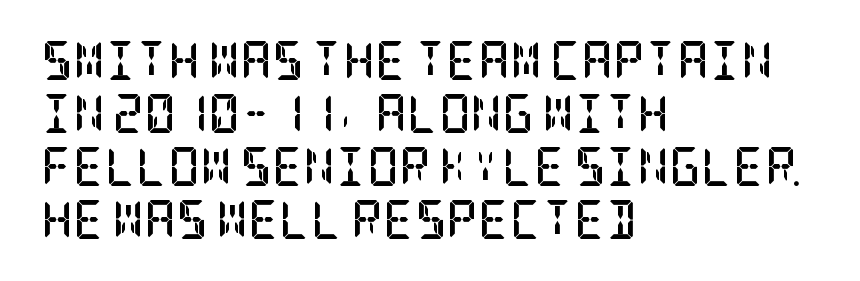
Q: Is the text bold? A: Yes.
Q: Is the text italic (slanted)? A: No, it is upright.
Q: Is the typeface a serif or a sans-serif typeface? A: Serif.
Q: Is the text underlined? A: No.
Q: How is the paragraph aligned? A: Left-aligned.
Q: Is the spacing between letters normal or unusually wide? A: Normal.
Q: Is the spacing between lines tight, normal or loose? A: Normal.
Q: Width (condensed, normal, or wide)? A: Condensed.
Q: Stroke contrast? A: Low.
Q: x-height? A: Large.
